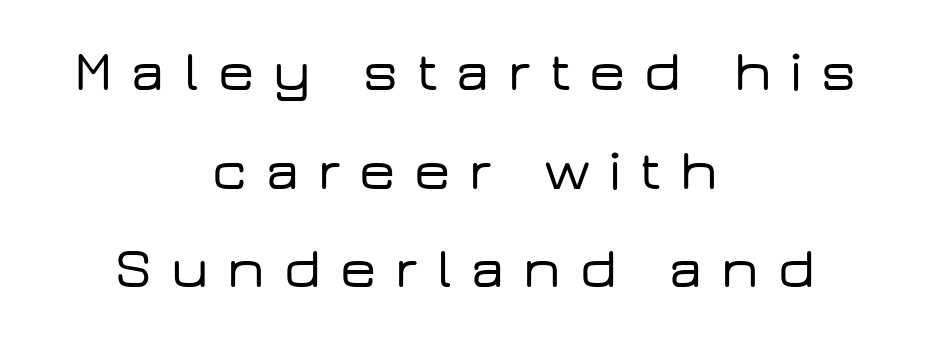
{"serif": "no", "italic": "no", "width": "wide", "stroke_contrast": "low", "x_height": "medium", "monospaced": "no", "underline": "no", "align": "center", "line_spacing_ratio": 1.73, "letter_spacing": "wide", "letter_spacing_em": 0.33, "glyph_px": 57}
